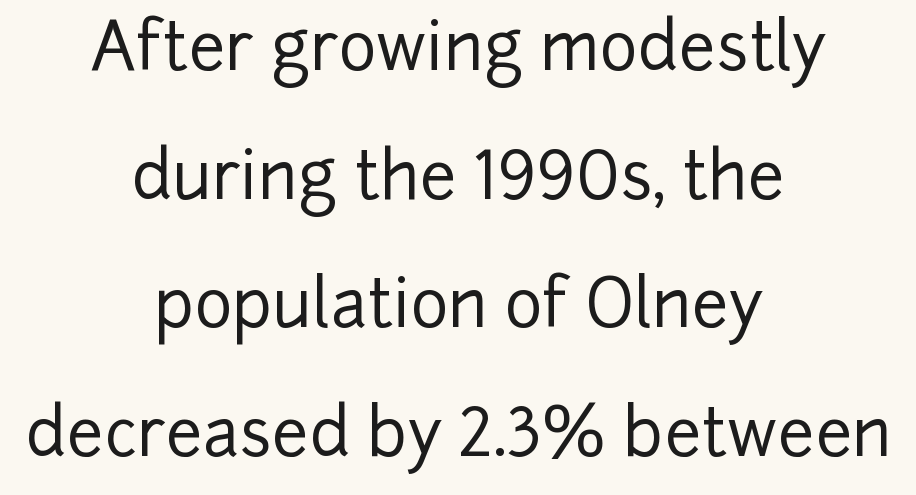
Unlike italic type, these characters show no tilt at all. Is this a fixed-width face? No — the glyphs have proportional, varying widths. Typographically, this falls in the sans-serif category. The paragraph has two soft edges and a firm central axis. Quick note: interline space is abundant. Words float on clear page, feet unadorned.
